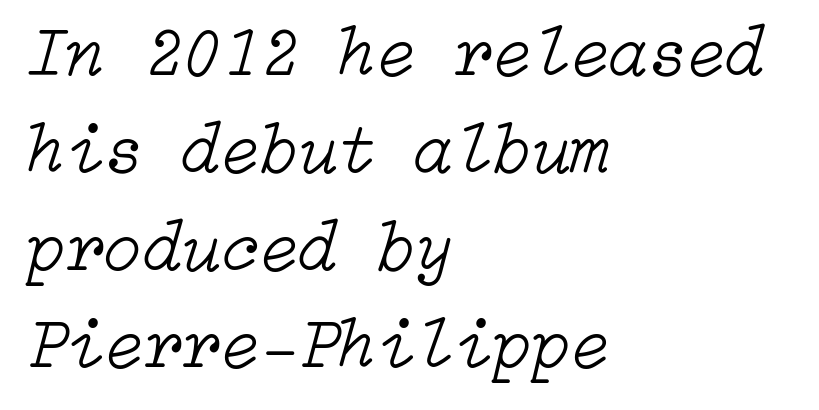
{"italic": "yes", "lean": "right", "slant_degrees": 15, "bold": "no", "weight": "light", "width": "normal", "stroke_contrast": "low", "x_height": "medium", "underline": "no", "align": "left", "line_spacing": "normal", "line_spacing_ratio": 1.37, "letter_spacing": "normal", "letter_spacing_em": 0.0, "glyph_px": 71}
